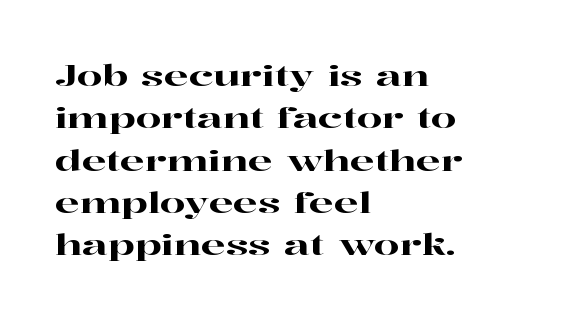
Q: Is the text italic (slanted)? A: No, it is upright.
Q: Is the typeface a serif or a sans-serif typeface? A: Serif.
Q: Is the text underlined? A: No.
Q: How is the paragraph aligned? A: Left-aligned.
Q: Is the spacing between letters normal or unusually wide? A: Normal.
Q: Is the spacing between lines tight, normal or loose? A: Normal.
Q: Width (condensed, normal, or wide)? A: Wide.
Q: Stroke contrast? A: High.
Q: x-height? A: Medium.
Q: Monospaced? A: No.
